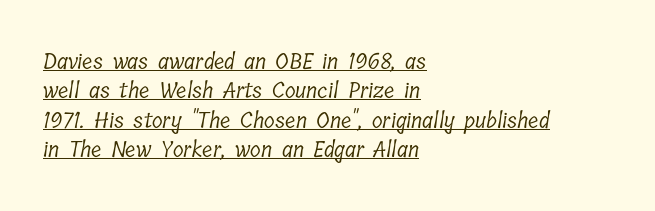
Standard letterfit; no display-style spreading of the glyphs. The passage shown stacks its lines at a standard gap. Teacher's note: observe the even left margin — that is flush-left alignment. Think standard paragraph weight, or any step lighter than that. The rendering uses the underline text-decoration.
